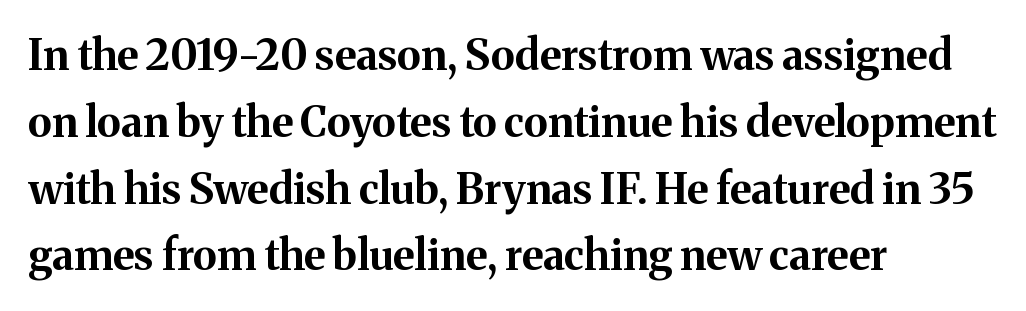
Q: Is the text bold? A: Yes.
Q: Is the text italic (slanted)? A: No, it is upright.
Q: Is the typeface a serif or a sans-serif typeface? A: Serif.
Q: Is the text underlined? A: No.
Q: How is the paragraph aligned? A: Left-aligned.
Q: Is the spacing between letters normal or unusually wide? A: Normal.
Q: Is the spacing between lines tight, normal or loose? A: Normal.
Q: Width (condensed, normal, or wide)? A: Normal.
Q: Stroke contrast? A: Medium.
Q: x-height? A: Medium.
Q: Monospaced? A: No.
